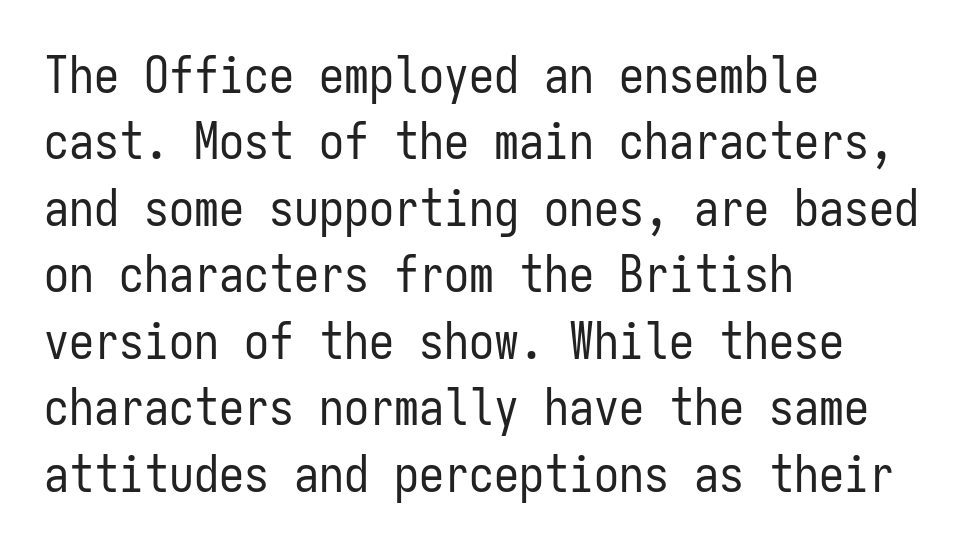
Grotesque or geometric, the face here clearly has no serifs. The words here are not underlined. Each new line begins a customary step beneath the previous one. You could count columns in this text — the font is strictly monospaced. Between one letter and the next there's only the usual sliver of space.
